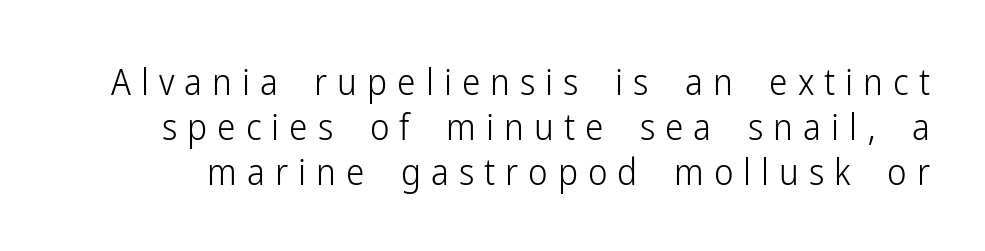
The image shows 37 px light, condensed sans-serif type, upright; set line spacing 1.21x, unusually wide letter spacing (+0.27 em), not underlined; low stroke contrast and a medium x-height.
